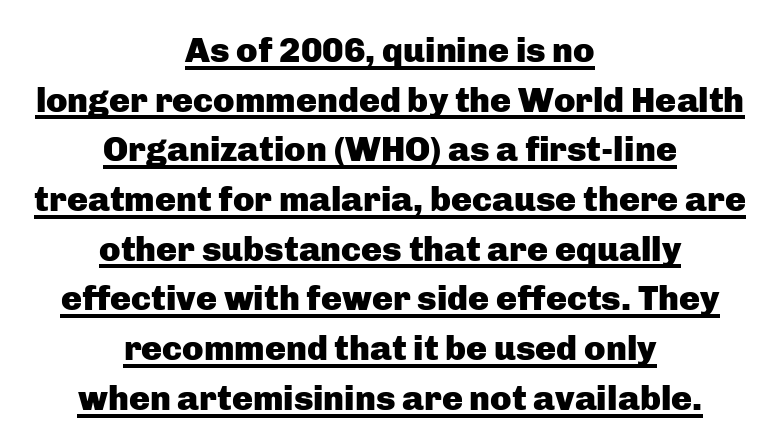
Students, observe: this is what conventionally led text looks like. Its strokes are broad and dark, the hallmark of bold type. Varying glyph widths throughout — classic text-font behaviour. The axis of the letterforms is exactly vertical. Check where the strokes stop: nothing finishes them off — pure sans.
